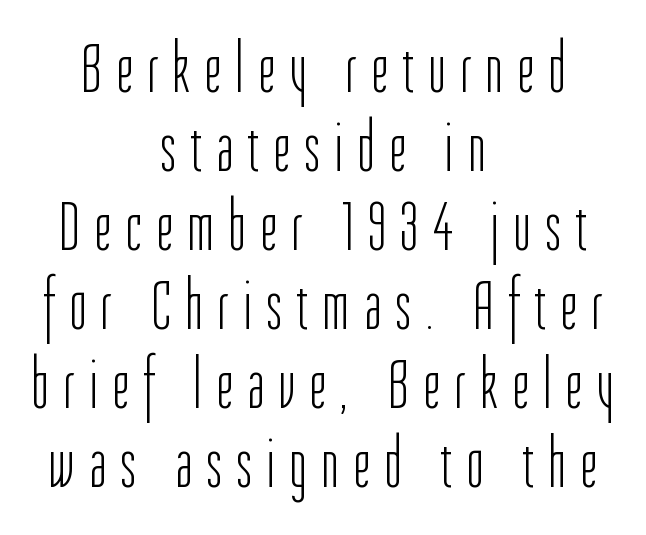
{"serif": "no", "italic": "no", "bold": "no", "weight": "light", "width": "condensed", "stroke_contrast": "low", "x_height": "medium", "monospaced": "no", "underline": "no", "align": "center", "line_spacing": "tight", "line_spacing_ratio": 1.13, "letter_spacing": "wide", "letter_spacing_em": 0.22, "glyph_px": 70}
